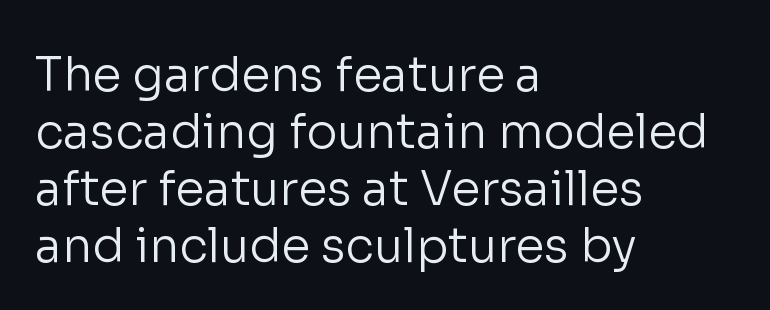
The type family on display is of the sans-serif kind. You could call the tracking neutral — neither tight nor loose. Upright lettering throughout. These lines are rendered in a variable-pitch font.
